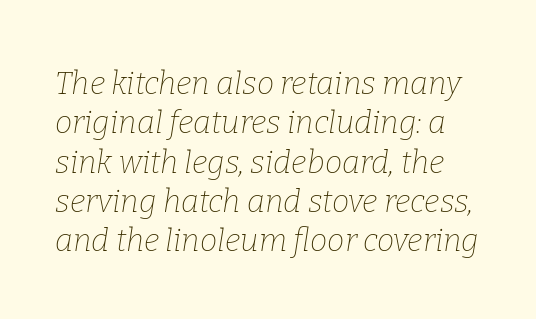
The image shows 31 px thin serif type, italic (leaning right); set normal line spacing (1.27x), normal letter spacing, not underlined; low stroke contrast and a medium x-height.
